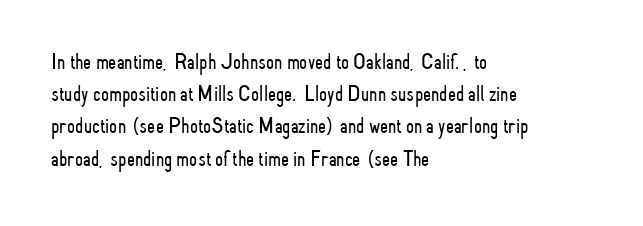
The image shows 23 px text type, upright; set left-aligned, normal line spacing (1.4x), normal letter spacing, not underlined.
